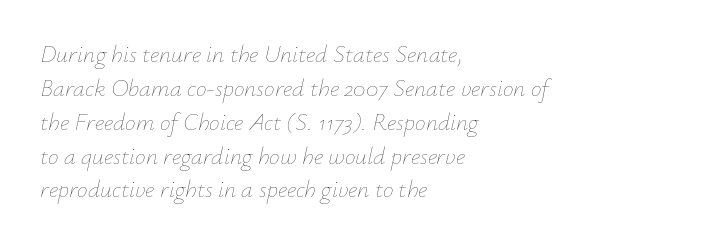
The image shows 24 px text type, italic (leaning right); set left-aligned, normal line spacing (1.41x), normal letter spacing, not underlined.
